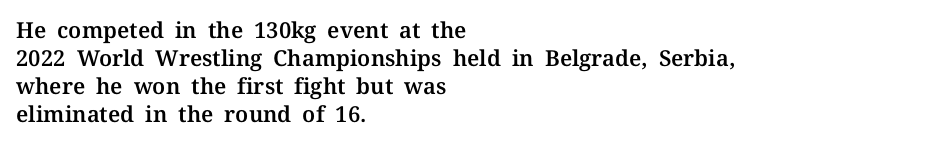
Q: Is the text italic (slanted)? A: No, it is upright.
Q: Is the text underlined? A: No.
Q: How is the paragraph aligned? A: Left-aligned.
Q: Is the spacing between letters normal or unusually wide? A: Normal.
Q: Is the spacing between lines tight, normal or loose? A: Normal.
